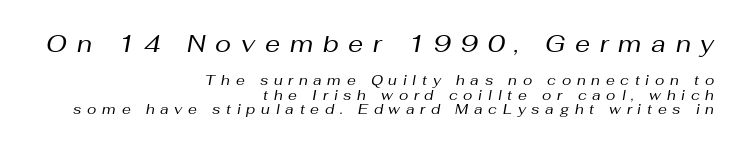
The image shows 24 px text type, italic (leaning right); set right-aligned, tight line spacing (1.01x), unusually wide letter spacing (+0.41 em), not underlined; the first (top) block is 1.71x larger.
